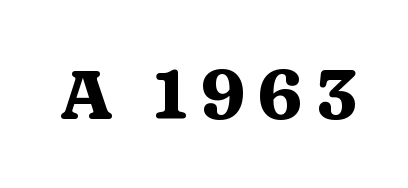
The image shows 69 px heavy, wide serif type, upright; set not underlined; medium stroke contrast and a medium x-height.
